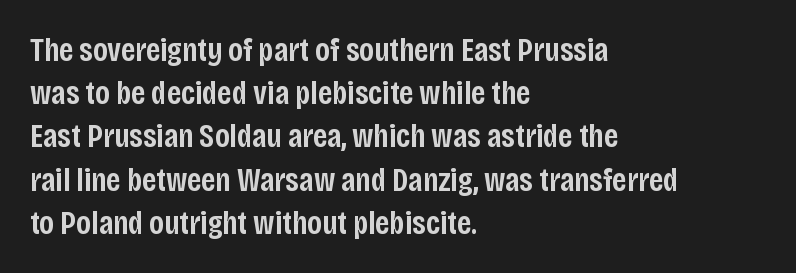
Q: Is the text bold? A: Semi-bold.
Q: Is the text italic (slanted)? A: No, it is upright.
Q: Is the typeface a serif or a sans-serif typeface? A: Sans-serif.
Q: Is the text underlined? A: No.
Q: How is the paragraph aligned? A: Left-aligned.
Q: Is the spacing between letters normal or unusually wide? A: Normal.
Q: Is the spacing between lines tight, normal or loose? A: Normal.
Q: Width (condensed, normal, or wide)? A: Condensed.
Q: Stroke contrast? A: Low.
Q: x-height? A: Large.
Q: Monospaced? A: No.
